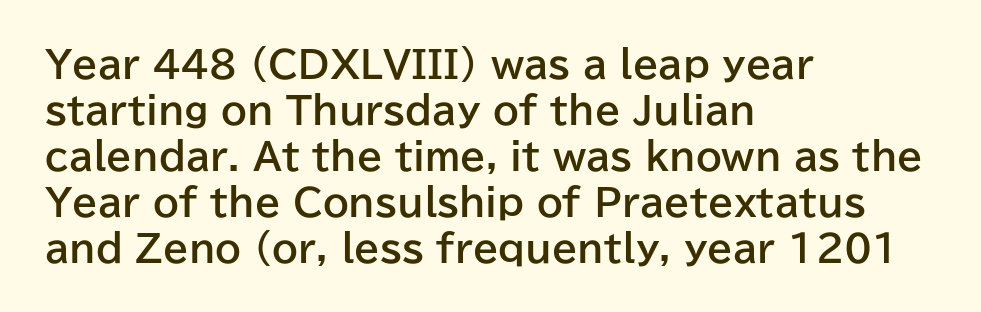
The image shows 37 px bold sans-serif type, upright; set left-aligned, line spacing 1.24x, normal letter spacing, not underlined; low stroke contrast and a medium x-height.
